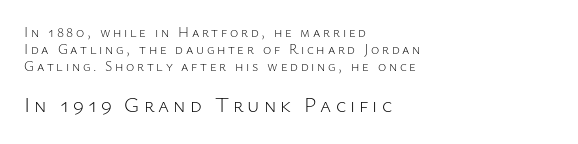
{"italic": "no", "bold": "no", "underline": "no", "align": "left", "line_spacing_ratio": 1.22, "larger_block": "second", "size_ratio": 1.5, "glyph_px": 21}
